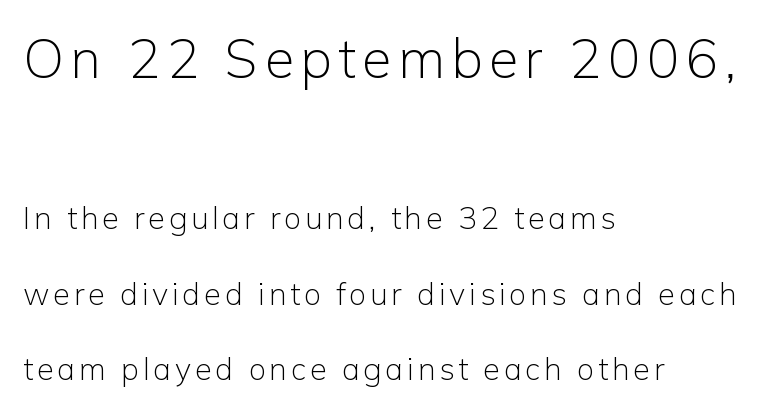
The passage shown is typed in a proportional face where columns would drift. I'd call this a sans setting — the letters go barefoot. Is there any slant? The stems are plumb. The rag falls on the right side of this text block.
